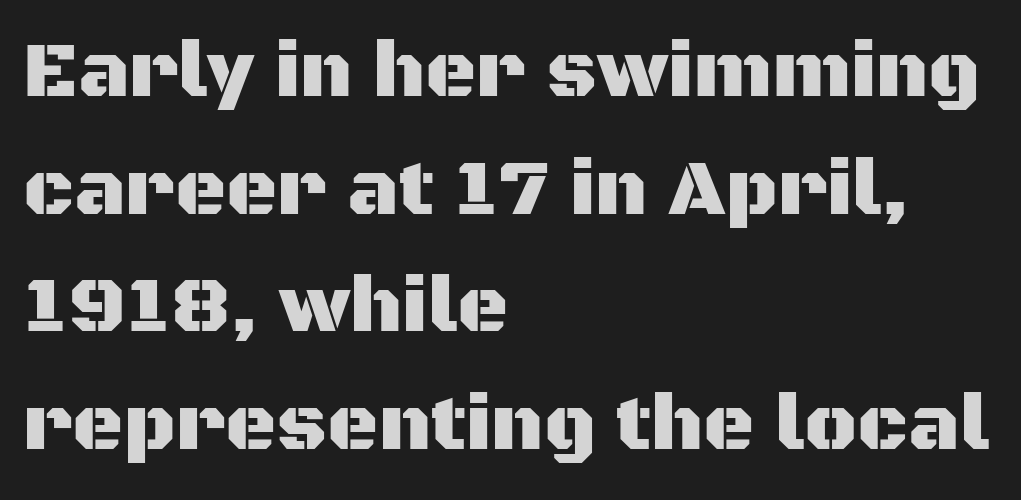
The image shows 79 px sans-serif type, upright; set left-aligned, normal line spacing (1.49x), normal letter spacing, not underlined; medium stroke contrast and a large x-height.
